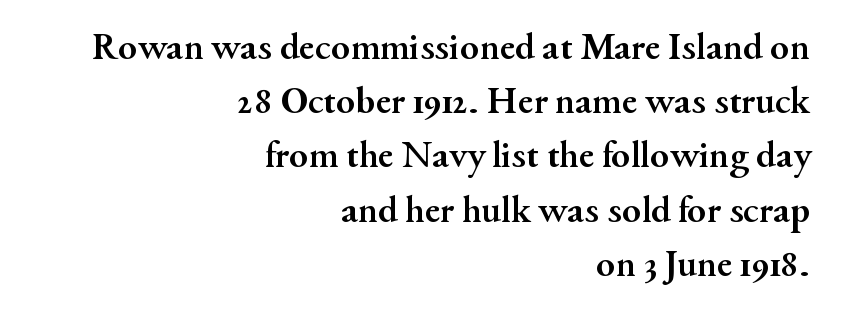
Quick note: underline off. Look at the bottom of the vertical strokes: they flare into serifs here. The letterforms sit shoulder to shoulder at normal distance. A dark, heavy texture on the line: the type is bold. Each line ends at the same right margin while the left side varies.
